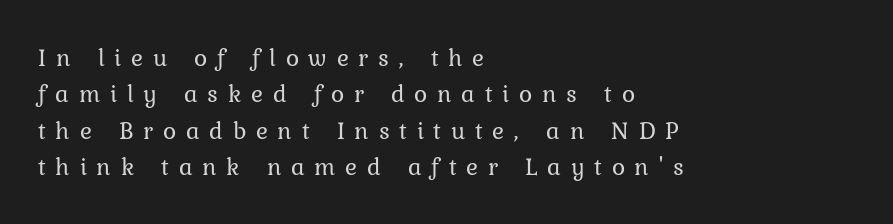
{"italic": "no", "bold": "no", "underline": "no", "align": "left", "line_spacing": "normal", "line_spacing_ratio": 1.46, "letter_spacing": "wide", "letter_spacing_em": 0.39, "glyph_px": 25}
